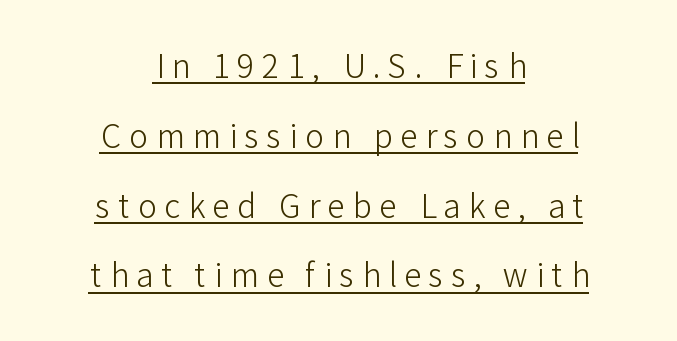
{"serif": "no", "italic": "no", "bold": "no", "weight": "light", "width": "normal", "stroke_contrast": "low", "x_height": "medium", "monospaced": "no", "underline": "yes", "align": "center", "line_spacing": "loose", "line_spacing_ratio": 2.18, "letter_spacing": "wide", "letter_spacing_em": 0.24, "glyph_px": 32}
